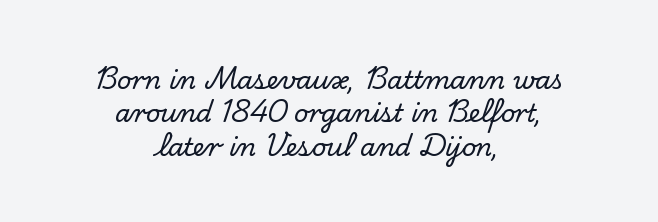
{"underline": "no", "align": "center", "line_spacing": "normal", "line_spacing_ratio": 1.34, "letter_spacing": "normal", "letter_spacing_em": 0.0, "glyph_px": 25}
